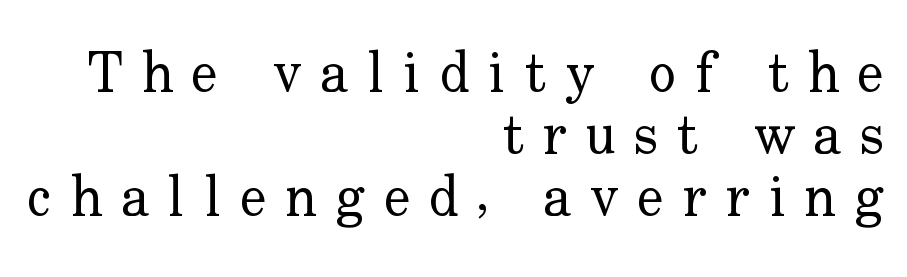
The image shows 56 px regular-weight serif type, upright; set right-aligned, tight line spacing (1.11x), unusually wide letter spacing (+0.34 em), not underlined; low stroke contrast and a small x-height.
